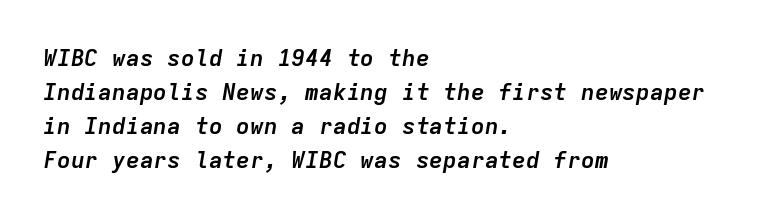
The image shows 23 px bold type, italic (leaning right); set left-aligned, normal line spacing (1.48x), normal letter spacing, not underlined.
